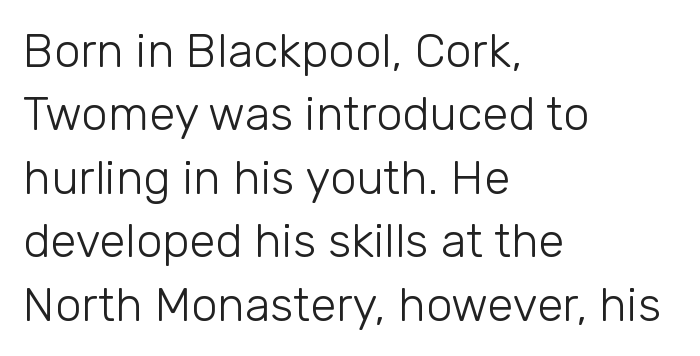
The image shows 47 px light sans-serif type, upright; set left-aligned, normal line spacing (1.35x), normal letter spacing, not underlined; low stroke contrast and a medium x-height.
